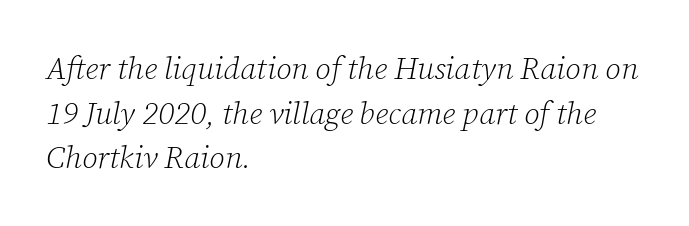
{"serif": "yes", "italic": "yes", "lean": "right", "slant_degrees": 12, "bold": "no", "weight": "light", "width": "normal", "stroke_contrast": "low", "x_height": "medium", "monospaced": "no", "underline": "no", "align": "left", "line_spacing": "normal", "line_spacing_ratio": 1.44, "letter_spacing": "normal", "letter_spacing_em": 0.0, "glyph_px": 31}
